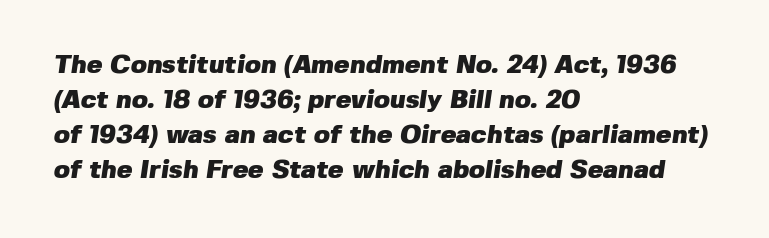
{"bold": "yes", "underline": "no", "align": "left", "line_spacing": "normal", "line_spacing_ratio": 1.35, "letter_spacing": "normal", "letter_spacing_em": 0.0, "glyph_px": 26}
